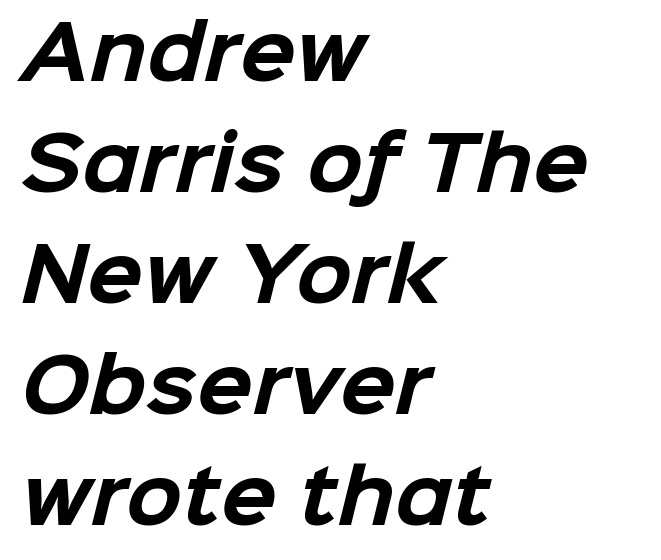
Leftover space on each line is placed entirely after the last word. Proportional: the letters do not fall into vertical columns. Caption: standard tracking, unaltered. The typeface chosen for these lines omits serifs. Clear beneath every line of the passage.
